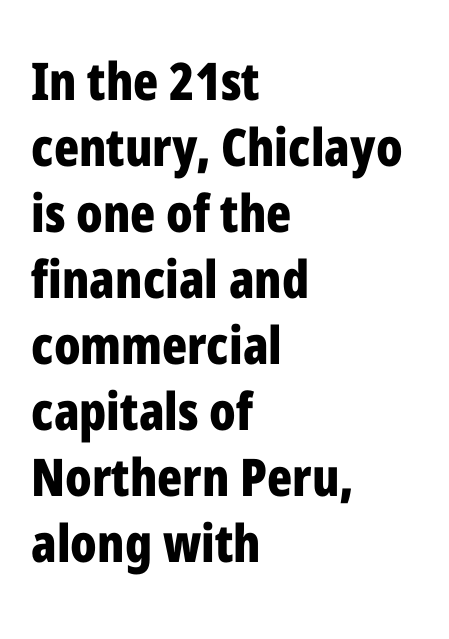
Nothing unusual about the tracking: characters are spaced as the font intends. A typesetter would mark this as roman, not italic. Look at the stroke-to-counter ratio: heavy, a bold. Lines of text with bare space underneath. The type family on display is of the sans-serif kind. Left-aligned paragraph, ragged on the right.
